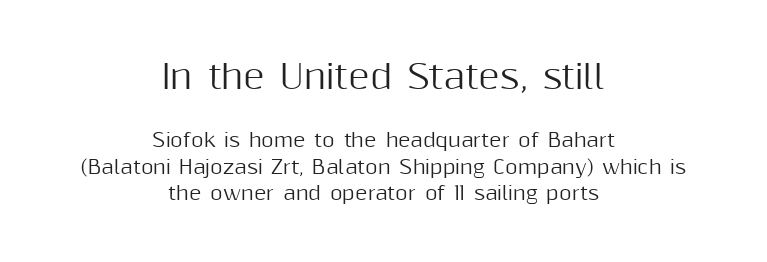
{"serif": "no", "italic": "no", "width": "normal", "stroke_contrast": "medium", "x_height": "medium", "monospaced": "no", "underline": "no", "align": "center", "line_spacing": "normal", "line_spacing_ratio": 1.39, "letter_spacing": "normal", "letter_spacing_em": 0.0, "larger_block": "first", "size_ratio": 1.74, "glyph_px": 33}
